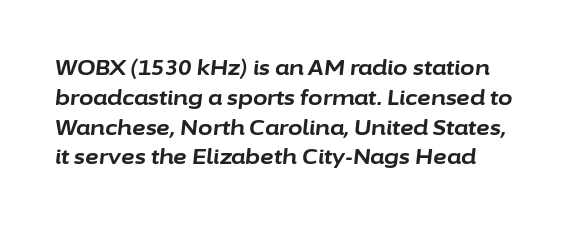
Q: Is the text bold? A: Yes.
Q: Is the text italic (slanted)? A: Yes, it leans right by about 6 degrees.
Q: Is the text underlined? A: No.
Q: How is the paragraph aligned? A: Left-aligned.
Q: Is the spacing between letters normal or unusually wide? A: Normal.
Q: Is the spacing between lines tight, normal or loose? A: Normal.
